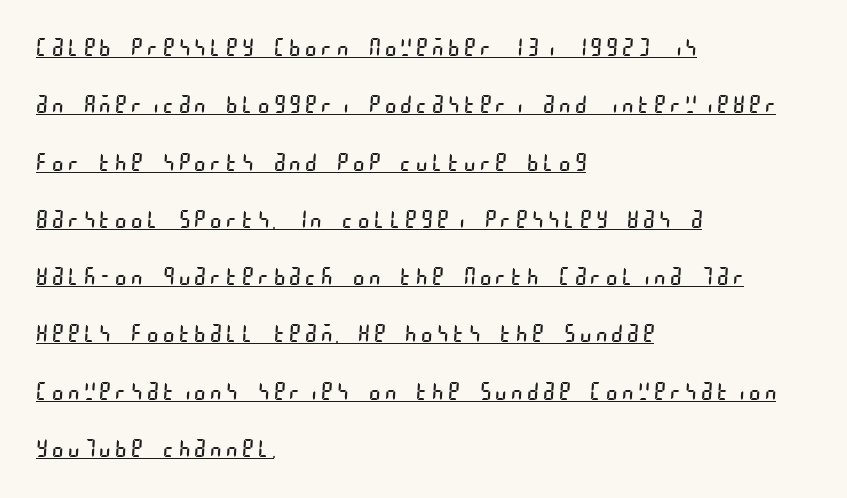
Q: Is the text bold? A: No.
Q: Is the text underlined? A: Yes.
Q: How is the paragraph aligned? A: Left-aligned.
Q: Is the spacing between letters normal or unusually wide? A: Unusually wide.
Q: Is the spacing between lines tight, normal or loose? A: Loose.
